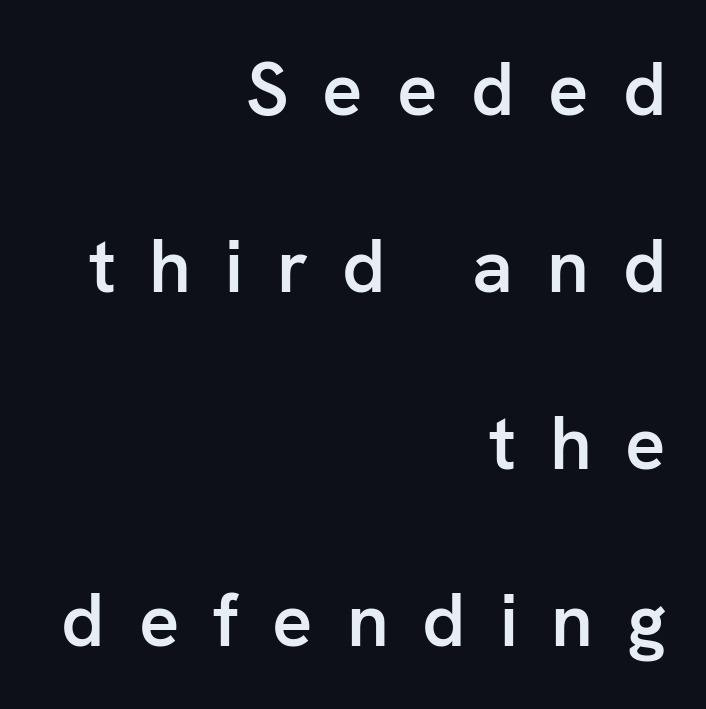
{"serif": "no", "italic": "no", "bold": "semi", "weight": "semibold", "width": "normal", "stroke_contrast": "low", "x_height": "medium", "monospaced": "no", "underline": "no", "align": "right", "line_spacing": "loose", "line_spacing_ratio": 2.36, "letter_spacing": "wide", "letter_spacing_em": 0.45, "glyph_px": 75}
